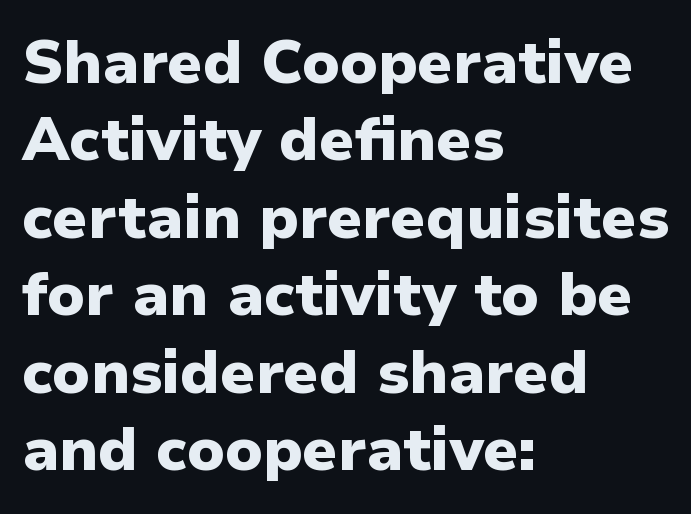
{"serif": "no", "italic": "no", "bold": "yes", "weight": "heavy", "width": "normal", "stroke_contrast": "low", "x_height": "medium", "monospaced": "no", "underline": "no", "align": "left", "line_spacing": "normal", "line_spacing_ratio": 1.29, "letter_spacing": "normal", "letter_spacing_em": 0.0, "glyph_px": 60}
